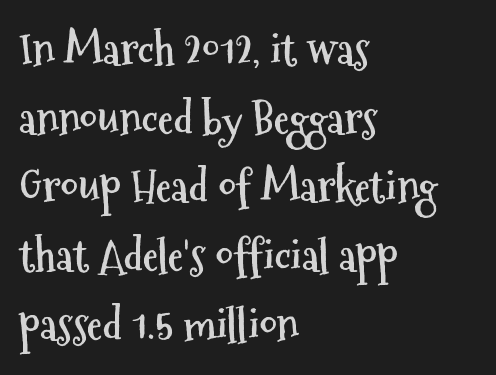
{"serif": "no", "italic": "no", "bold": "yes", "weight": "semibold", "width": "condensed", "stroke_contrast": "medium", "x_height": "medium", "monospaced": "no", "underline": "no", "align": "left", "line_spacing": "normal", "line_spacing_ratio": 1.56, "letter_spacing": "normal", "letter_spacing_em": 0.0, "glyph_px": 44}
